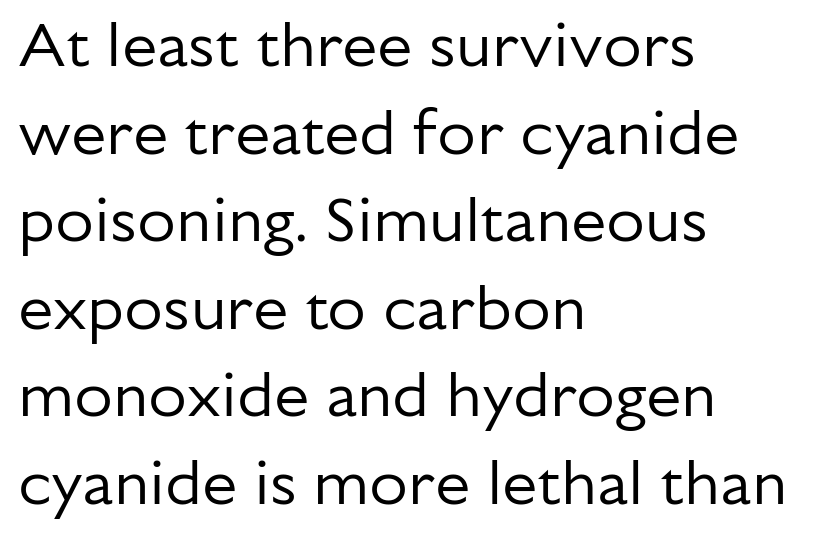
The image shows 63 px regular-weight sans-serif type, upright; set left-aligned, normal line spacing (1.39x), normal letter spacing, not underlined; low stroke contrast and a medium x-height.
